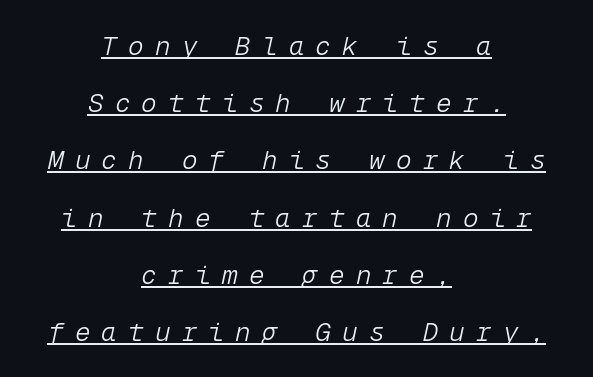
The image shows 26 px text type, italic (leaning right); set centered, loose line spacing (2.2x), unusually wide letter spacing (+0.43 em), underlined.
